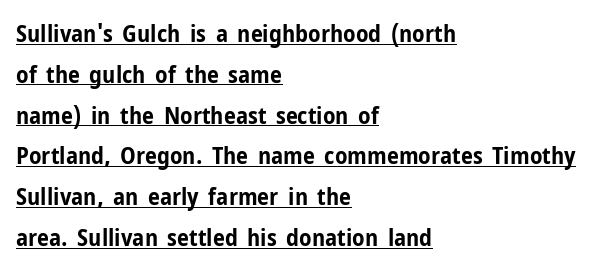
The image shows 24 px bold type, upright; set left-aligned, normal line spacing (1.7x), normal letter spacing, underlined.
